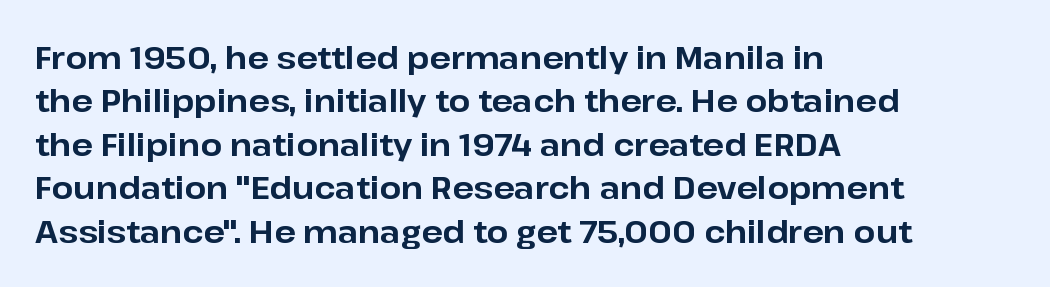
{"serif": "no", "italic": "no", "bold": "yes", "weight": "bold", "width": "normal", "stroke_contrast": "low", "x_height": "medium", "monospaced": "no", "underline": "no", "align": "left", "line_spacing": "normal", "line_spacing_ratio": 1.4, "letter_spacing": "normal", "letter_spacing_em": 0.0, "glyph_px": 31}
